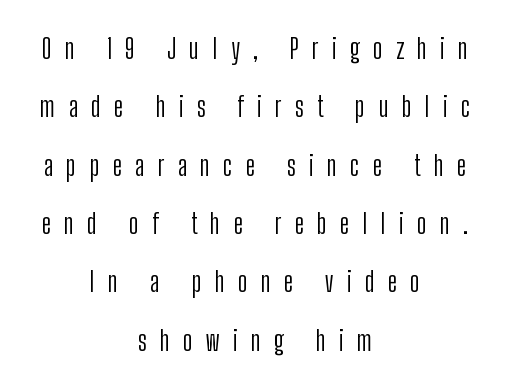
The image shows 27 px text type, upright; set centered, loose line spacing (2.16x), unusually wide letter spacing (+0.49 em), not underlined.
